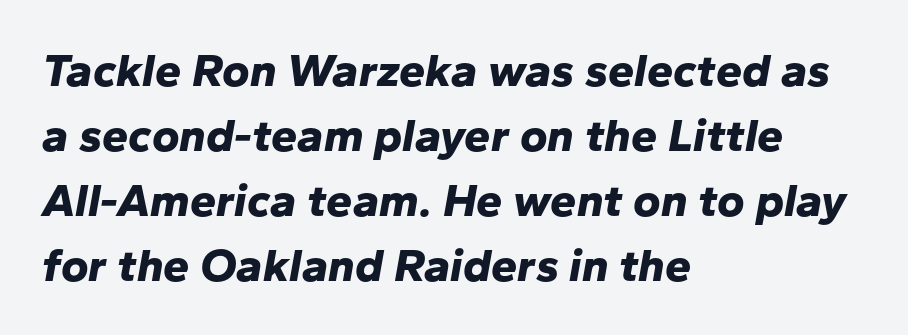
Rows of type keep a routine distance in the vertical direction. Rule under the text: the space is simply empty. Is the type slanted? Yes — the strokes lean at a clear angle. The rendering keeps characters at their native spacing.
